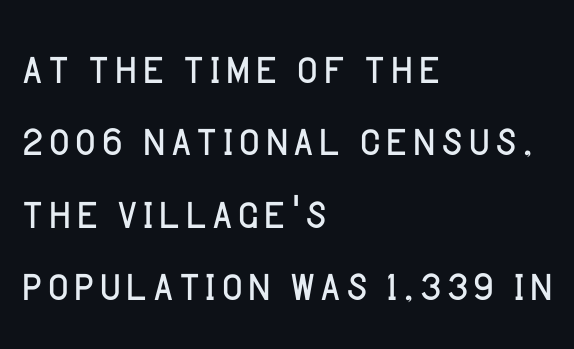
{"serif": "no", "italic": "no", "bold": "no", "weight": "light", "width": "normal", "stroke_contrast": "low", "x_height": "large", "monospaced": "no", "underline": "no", "align": "left", "line_spacing": "normal", "line_spacing_ratio": 1.25, "letter_spacing": "normal", "letter_spacing_em": 0.0, "glyph_px": 58}
